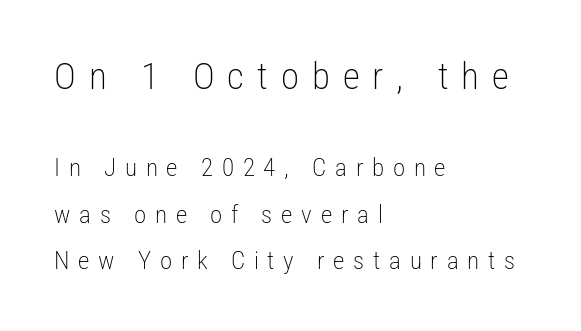
The typesetting does not lean heavy: it is not bold. Think of a printed novel: that variable character pitch is what you see here. The tracking jumps out immediately: characters are airy and widely separated. Whoever set this made the first block the dominant, larger element. Serifs: no, the terminals of the letterforms are clean. When letters stand straight like this, we call the style roman or upright.
